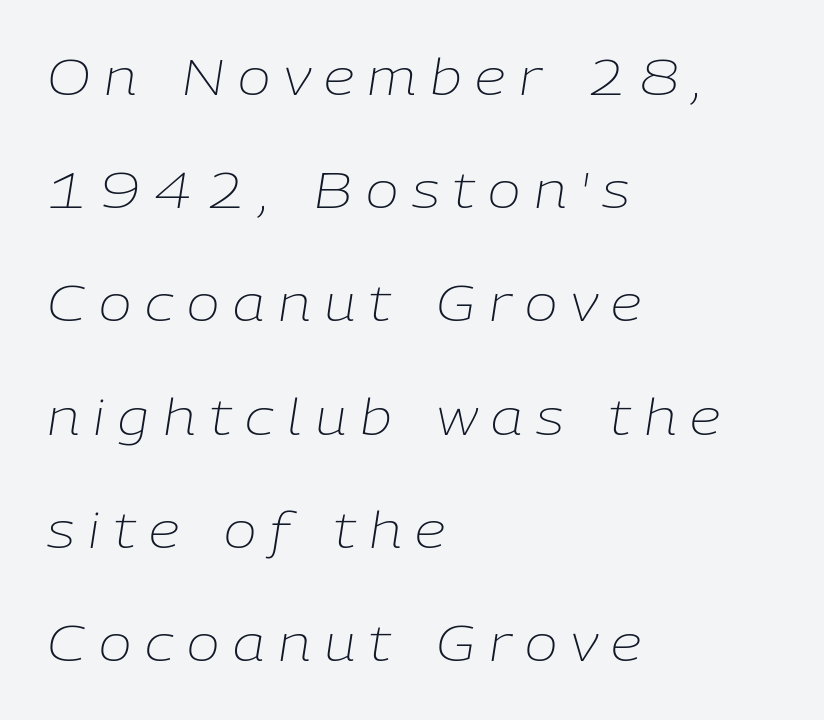
Q: Is the text bold? A: No.
Q: Is the text italic (slanted)? A: Yes, it leans right by about 9 degrees.
Q: Is the text underlined? A: No.
Q: How is the paragraph aligned? A: Left-aligned.
Q: Is the spacing between letters normal or unusually wide? A: Unusually wide.
Q: Is the spacing between lines tight, normal or loose? A: Loose.
Q: Width (condensed, normal, or wide)? A: Normal.
Q: Stroke contrast? A: Low.
Q: x-height? A: Medium.
Q: Monospaced? A: No.
